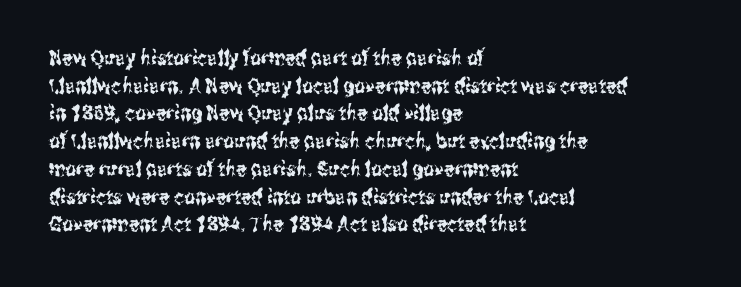
Every character sits straight up, as roman type does. Decoration check: the copy has no underline. A normal amount of white space separates one row of letters from the next. The passage shown has conventional tracking throughout.
